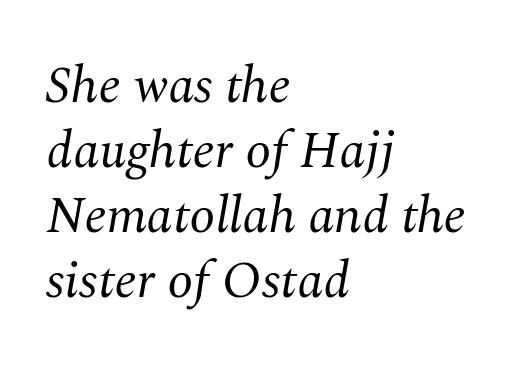
{"serif": "yes", "italic": "yes", "lean": "right", "slant_degrees": 10, "bold": "no", "weight": "regular", "width": "normal", "stroke_contrast": "medium", "x_height": "medium", "monospaced": "no", "underline": "no", "align": "left", "line_spacing": "normal", "line_spacing_ratio": 1.25, "letter_spacing": "normal", "letter_spacing_em": 0.0, "glyph_px": 52}
